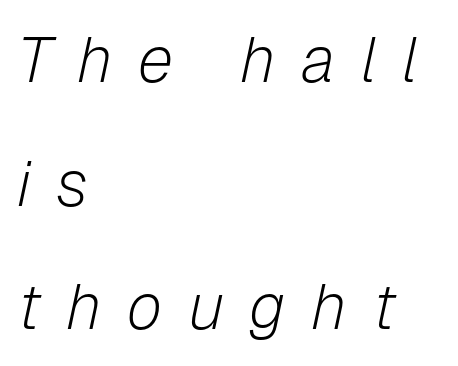
The typesetting does not lean heavy: it is not bold. Display-style spreading of the glyphs; the letterfit is very open. Anything drawn beneath the words? Only blank space. Visually the block forms a straight wall on the left and a jagged coastline on the right.
